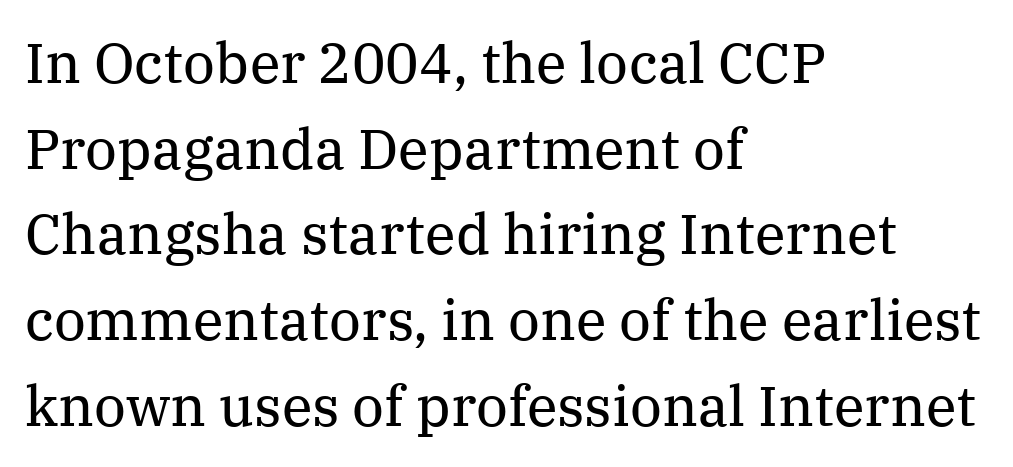
The image shows 56 px regular-weight serif type, upright; set left-aligned, normal line spacing (1.53x), normal letter spacing, not underlined; medium stroke contrast and a medium x-height.
